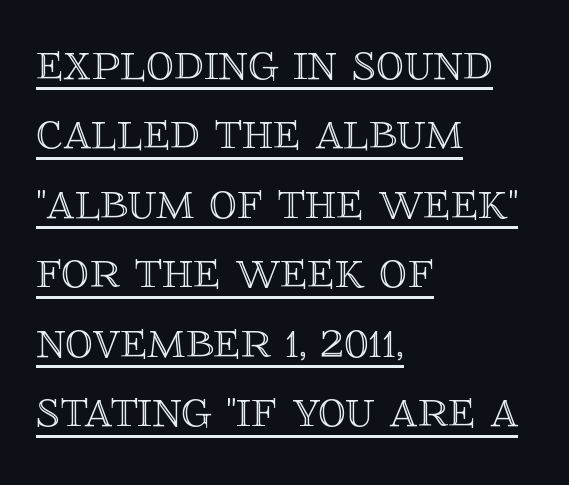
The image shows 56 px text type, upright; set left-aligned, line spacing 1.24x, normal letter spacing, underlined; a large x-height.
